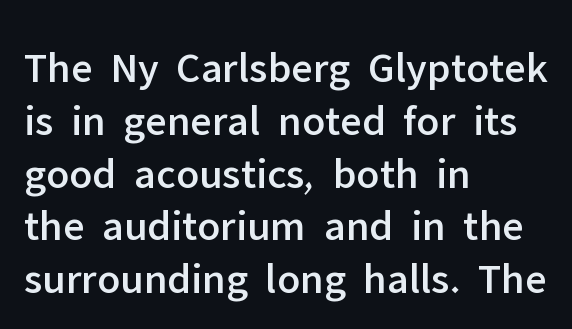
The image shows 44 px sans-serif type, upright; set left-aligned, line spacing 1.2x, normal letter spacing, not underlined; low stroke contrast and a medium x-height.
